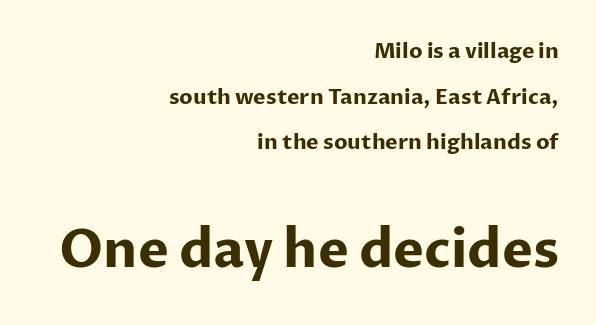
{"serif": "no", "italic": "no", "bold": "yes", "weight": "bold", "width": "normal", "stroke_contrast": "low", "x_height": "medium", "monospaced": "no", "underline": "no", "align": "right", "line_spacing": "loose", "line_spacing_ratio": 2.17, "letter_spacing": "normal", "letter_spacing_em": 0.0, "larger_block": "second", "size_ratio": 2.48, "glyph_px": 52}
